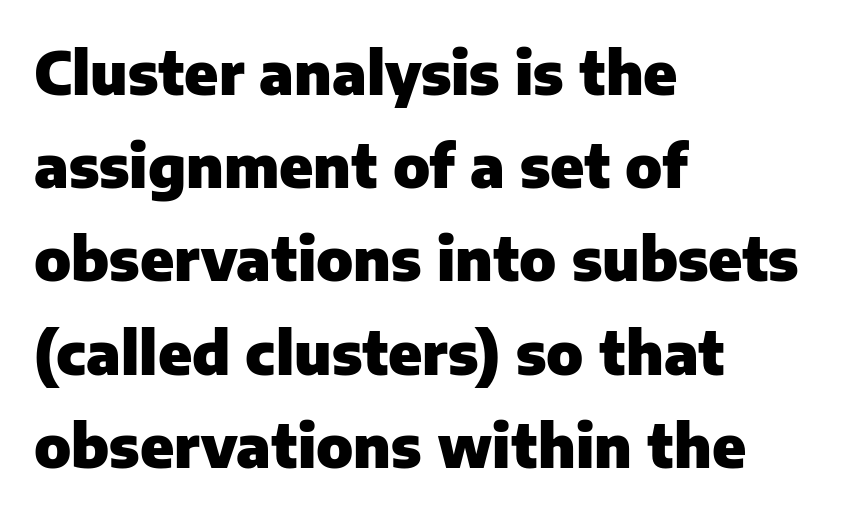
Leading matches the norm, producing a regular column. Beneath every word, the page is bare. A classic flush-left, rag-right setting is used for this passage. This sample uses an upright cut, with every glyph sitting square on the baseline.
